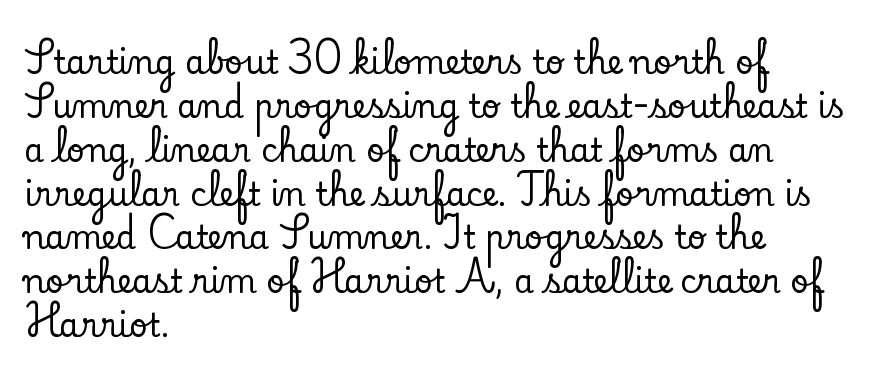
Q: Is the text italic (slanted)? A: No, it is upright.
Q: Is the typeface a serif or a sans-serif typeface? A: Serif.
Q: Is the text underlined? A: No.
Q: How is the paragraph aligned? A: Left-aligned.
Q: Is the spacing between letters normal or unusually wide? A: Normal.
Q: Is the spacing between lines tight, normal or loose? A: Normal.
Q: Width (condensed, normal, or wide)? A: Normal.
Q: Stroke contrast? A: Low.
Q: x-height? A: Small.
Q: Monospaced? A: No.
